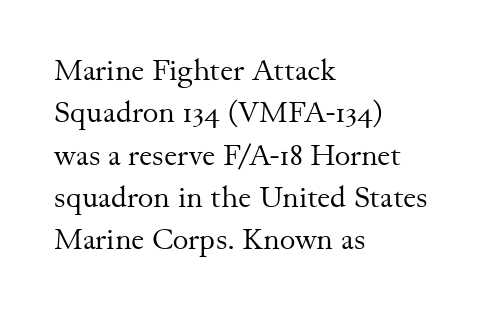
Q: Is the text bold? A: No.
Q: Is the text italic (slanted)? A: No, it is upright.
Q: Is the typeface a serif or a sans-serif typeface? A: Serif.
Q: Is the text underlined? A: No.
Q: How is the paragraph aligned? A: Left-aligned.
Q: Is the spacing between letters normal or unusually wide? A: Normal.
Q: Is the spacing between lines tight, normal or loose? A: Normal.
Q: Width (condensed, normal, or wide)? A: Normal.
Q: Stroke contrast? A: Medium.
Q: x-height? A: Small.
Q: Monospaced? A: No.
